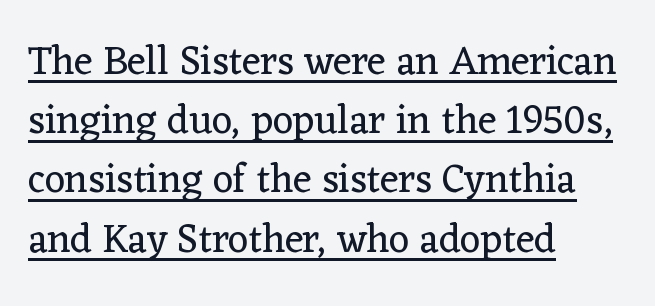
The image shows 40 px regular-weight serif type, upright; set left-aligned, normal line spacing (1.48x), normal letter spacing, underlined; low stroke contrast and a medium x-height.
